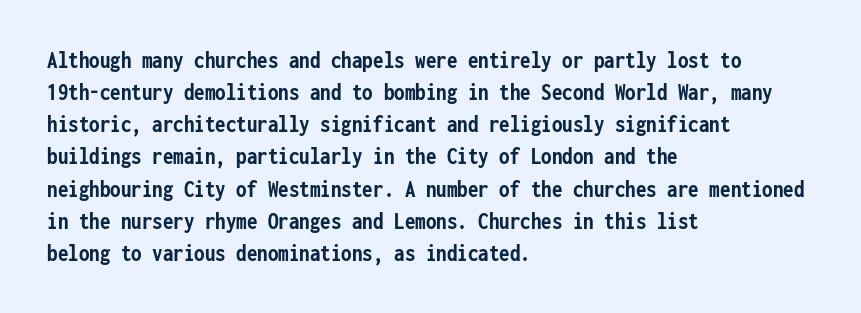
{"italic": "no", "bold": "yes", "underline": "no", "align": "left", "line_spacing": "normal", "line_spacing_ratio": 1.34, "letter_spacing": "normal", "letter_spacing_em": 0.0, "glyph_px": 24}
